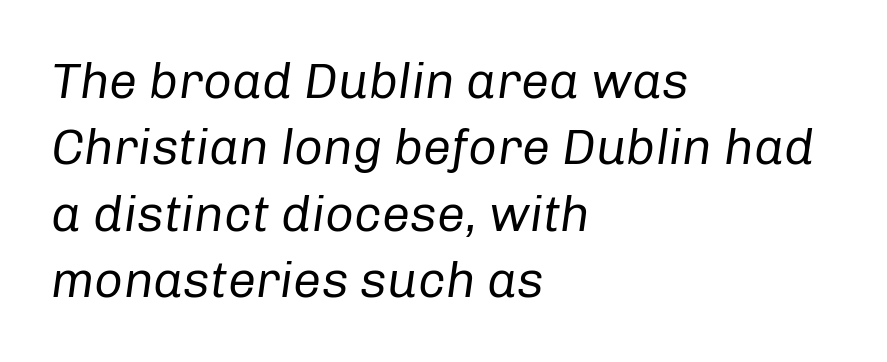
Q: Is the text bold? A: No.
Q: Is the text italic (slanted)? A: Yes, it leans right by about 8 degrees.
Q: Is the text underlined? A: No.
Q: How is the paragraph aligned? A: Left-aligned.
Q: Is the spacing between letters normal or unusually wide? A: Normal.
Q: Is the spacing between lines tight, normal or loose? A: Normal.
Q: Width (condensed, normal, or wide)? A: Normal.
Q: Stroke contrast? A: Low.
Q: x-height? A: Medium.
Q: Monospaced? A: No.
